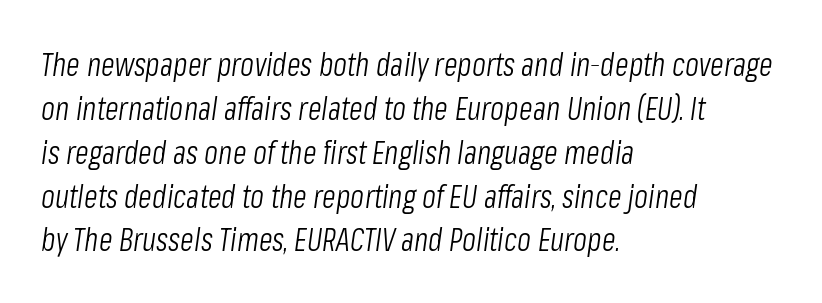
Proportional: the letters do not fall into vertical columns. The space directly below the letters is spotless. The lines sit at an ordinary, default distance from one another. The typesetter chose a ragged-right arrangement here.
